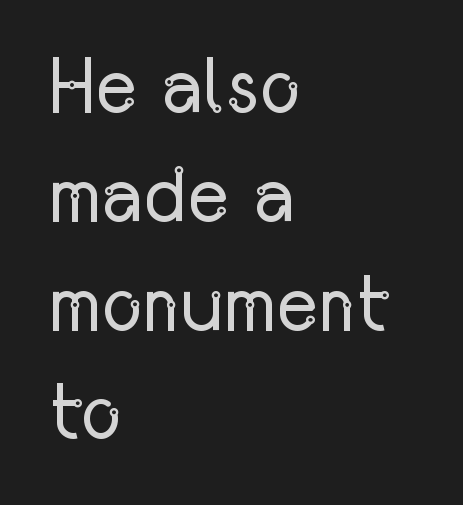
Short and long lines alike share a common starting point at left. Character widths vary here, with narrow letters taking less room than wide ones. The font's upright variant was chosen for this text. The typesetting does not lean heavy: it is not bold. Tracking here is standard; glyphs follow each other at the usual distance. Examine the stroke ends and you'll find no serifs.
